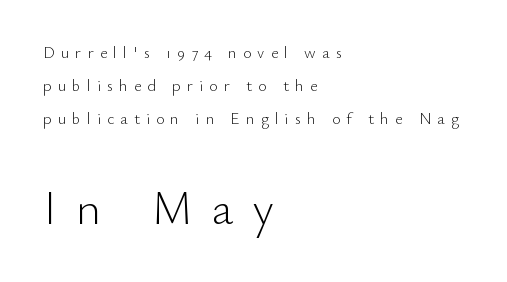
Q: Is the text bold? A: No.
Q: Is the text italic (slanted)? A: No, it is upright.
Q: Is the typeface a serif or a sans-serif typeface? A: Sans-serif.
Q: Is the text underlined? A: No.
Q: How is the paragraph aligned? A: Left-aligned.
Q: Is the spacing between letters normal or unusually wide? A: Unusually wide.
Q: Is the spacing between lines tight, normal or loose? A: Loose.
Q: Which block of text is set in a larger size, the first (top) or the second (bottom)? A: The second (bottom) one.
Q: Width (condensed, normal, or wide)? A: Normal.
Q: Stroke contrast? A: Low.
Q: x-height? A: Small.
Q: Monospaced? A: No.
